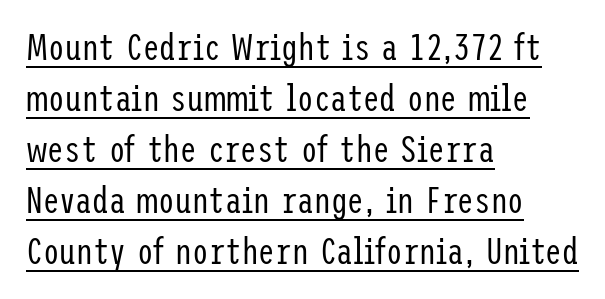
{"serif": "no", "italic": "no", "bold": "no", "weight": "regular", "width": "condensed", "stroke_contrast": "low", "x_height": "medium", "underline": "yes", "align": "left", "line_spacing": "normal", "line_spacing_ratio": 1.38, "letter_spacing": "normal", "letter_spacing_em": 0.0, "glyph_px": 37}
